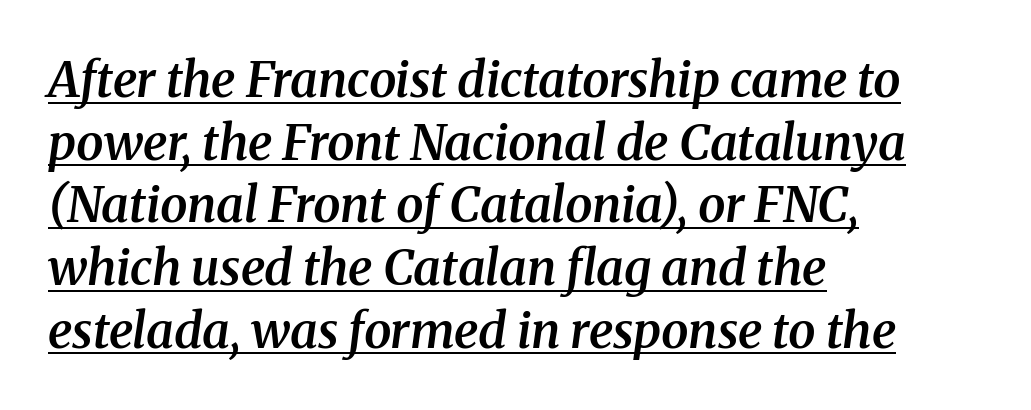
Q: Is the text bold? A: Semi-bold.
Q: Is the text italic (slanted)? A: Yes, it leans right by about 8 degrees.
Q: Is the typeface a serif or a sans-serif typeface? A: Serif.
Q: Is the text underlined? A: Yes.
Q: How is the paragraph aligned? A: Left-aligned.
Q: Is the spacing between letters normal or unusually wide? A: Normal.
Q: Is the spacing between lines tight, normal or loose? A: Normal.
Q: Width (condensed, normal, or wide)? A: Normal.
Q: Stroke contrast? A: Medium.
Q: x-height? A: Medium.
Q: Monospaced? A: No.
